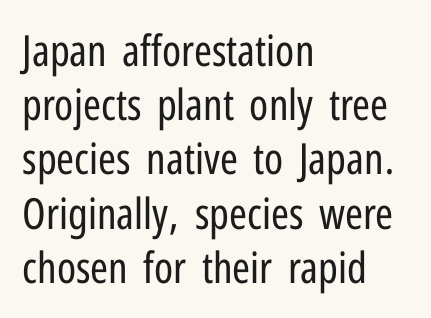
The image shows 43 px regular-weight, condensed sans-serif type, upright; set left-aligned, normal line spacing (1.26x), normal letter spacing, not underlined; low stroke contrast and a medium x-height.
